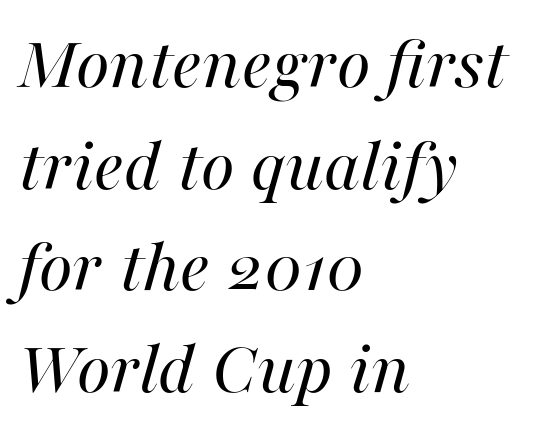
{"italic": "yes", "lean": "right", "slant_degrees": 16, "bold": "no", "weight": "regular", "width": "normal", "stroke_contrast": "high", "x_height": "medium", "monospaced": "no", "underline": "no", "align": "left", "line_spacing": "normal", "line_spacing_ratio": 1.32, "letter_spacing": "normal", "letter_spacing_em": 0.0, "glyph_px": 77}
